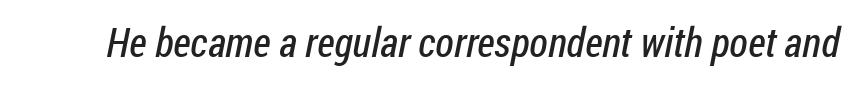
The image shows 41 px regular-weight, condensed sans-serif type; set normal letter spacing, not underlined; low stroke contrast and a medium x-height.
